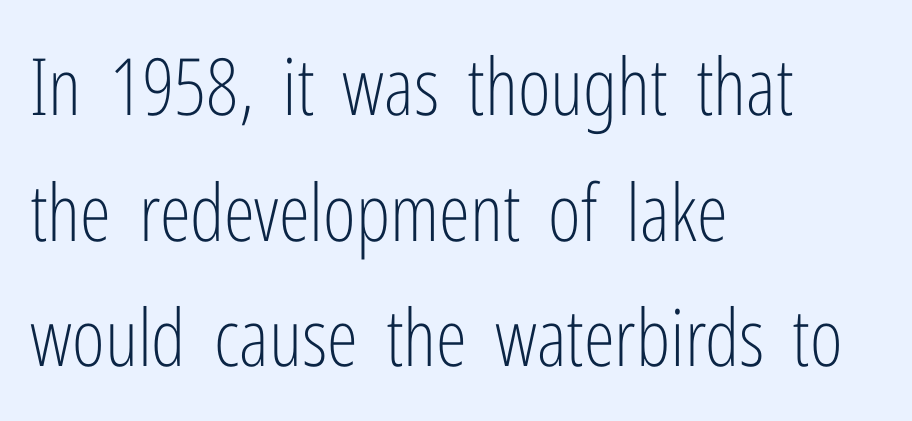
{"serif": "no", "italic": "no", "bold": "no", "weight": "light", "width": "condensed", "stroke_contrast": "low", "x_height": "medium", "monospaced": "no", "underline": "no", "align": "left", "line_spacing": "normal", "line_spacing_ratio": 1.59, "letter_spacing": "normal", "letter_spacing_em": 0.0, "glyph_px": 79}
